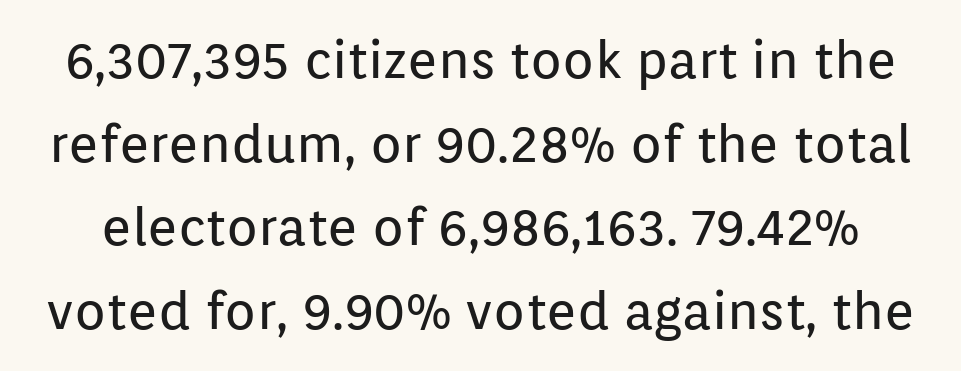
Q: Is the text bold? A: No.
Q: Is the text italic (slanted)? A: No, it is upright.
Q: Is the typeface a serif or a sans-serif typeface? A: Sans-serif.
Q: Is the text underlined? A: No.
Q: Is the spacing between letters normal or unusually wide? A: Normal.
Q: Is the spacing between lines tight, normal or loose? A: Normal.
Q: Width (condensed, normal, or wide)? A: Normal.
Q: Stroke contrast? A: Low.
Q: x-height? A: Medium.
Q: Monospaced? A: No.
